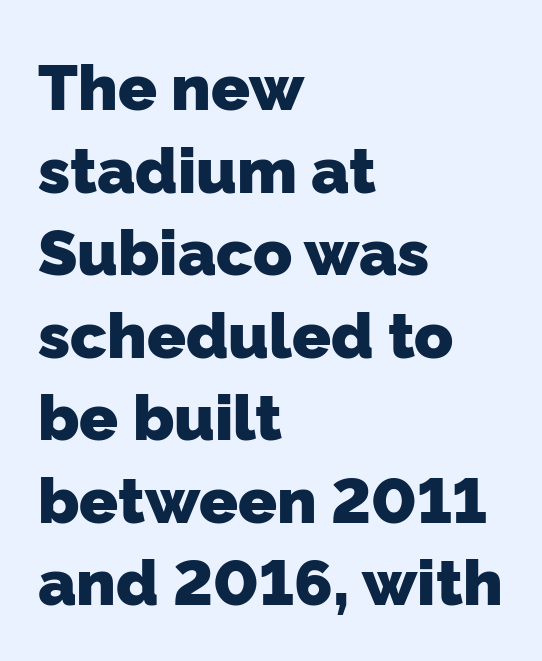
The image shows 64 px heavy sans-serif type; set left-aligned, normal line spacing (1.29x), normal letter spacing, not underlined; low stroke contrast and a medium x-height.
